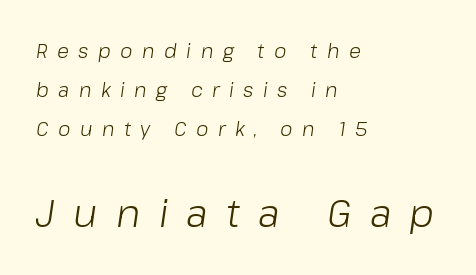
Q: Is the text bold? A: No.
Q: Is the text italic (slanted)? A: Yes, it leans right by about 8 degrees.
Q: Is the text underlined? A: No.
Q: How is the paragraph aligned? A: Left-aligned.
Q: Is the spacing between letters normal or unusually wide? A: Unusually wide.
Q: Is the spacing between lines tight, normal or loose? A: Loose.
Q: Which block of text is set in a larger size, the first (top) or the second (bottom)? A: The second (bottom) one.
Q: Width (condensed, normal, or wide)? A: Normal.
Q: Stroke contrast? A: Low.
Q: x-height? A: Medium.
Q: Monospaced? A: No.
